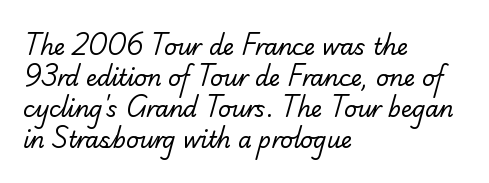
The image shows 22 px text type; set left-aligned, normal line spacing (1.41x), normal letter spacing, not underlined.
